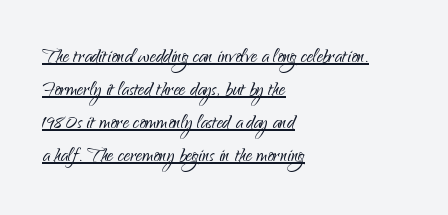
Q: Is the text bold? A: No.
Q: Is the text italic (slanted)? A: Yes.
Q: Is the text underlined? A: Yes.
Q: How is the paragraph aligned? A: Left-aligned.
Q: Is the spacing between letters normal or unusually wide? A: Normal.
Q: Is the spacing between lines tight, normal or loose? A: Normal.
